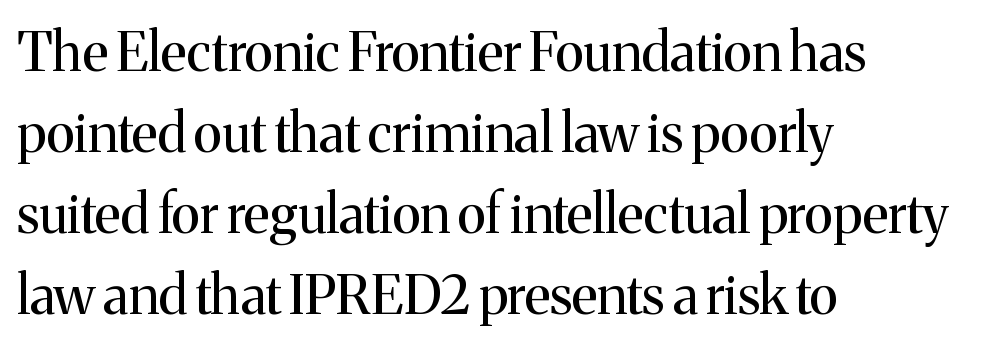
Q: Is the text bold? A: No.
Q: Is the text italic (slanted)? A: No, it is upright.
Q: Is the typeface a serif or a sans-serif typeface? A: Serif.
Q: Is the text underlined? A: No.
Q: How is the paragraph aligned? A: Left-aligned.
Q: Is the spacing between letters normal or unusually wide? A: Normal.
Q: Is the spacing between lines tight, normal or loose? A: Normal.
Q: Width (condensed, normal, or wide)? A: Normal.
Q: Stroke contrast? A: Medium.
Q: x-height? A: Medium.
Q: Monospaced? A: No.
